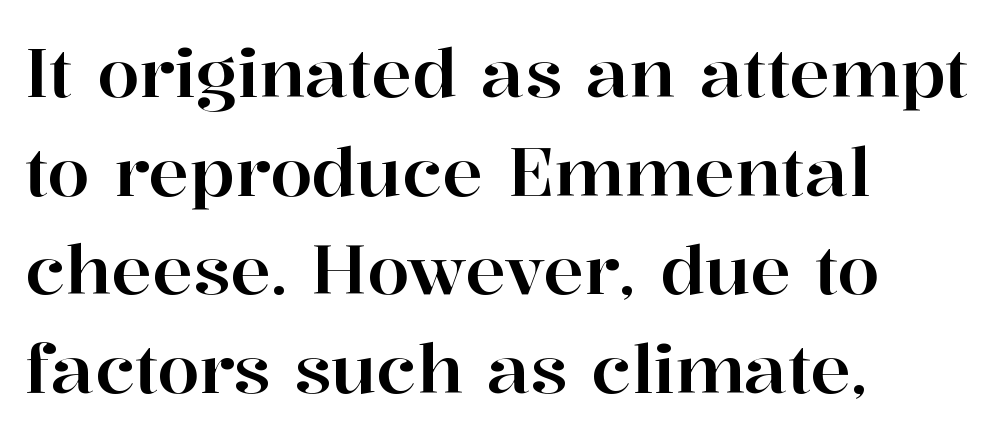
{"serif": "yes", "italic": "no", "width": "normal", "stroke_contrast": "high", "x_height": "medium", "monospaced": "no", "underline": "no", "align": "left", "line_spacing": "normal", "line_spacing_ratio": 1.45, "letter_spacing": "normal", "letter_spacing_em": 0.0, "glyph_px": 68}
